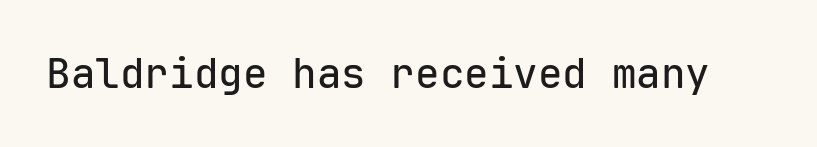
The letterforms sit shoulder to shoulder at normal distance. Any mark beneath the type? The region is blank. The type sits square on the baseline with zero lean. The text was rendered using a sans face with plain stroke endings. Every character here occupies the same horizontal width, giving the sample a typewriter-like rhythm.
